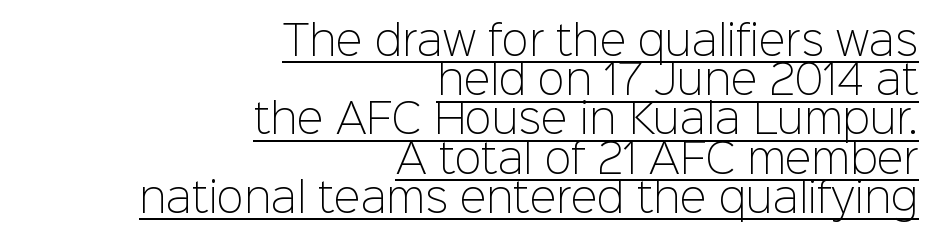
Q: Is the text bold? A: No.
Q: Is the text italic (slanted)? A: No, it is upright.
Q: Is the typeface a serif or a sans-serif typeface? A: Sans-serif.
Q: Is the text underlined? A: Yes.
Q: How is the paragraph aligned? A: Right-aligned.
Q: Is the spacing between letters normal or unusually wide? A: Normal.
Q: Is the spacing between lines tight, normal or loose? A: Tight.
Q: Width (condensed, normal, or wide)? A: Normal.
Q: Stroke contrast? A: Low.
Q: x-height? A: Medium.
Q: Monospaced? A: No.
